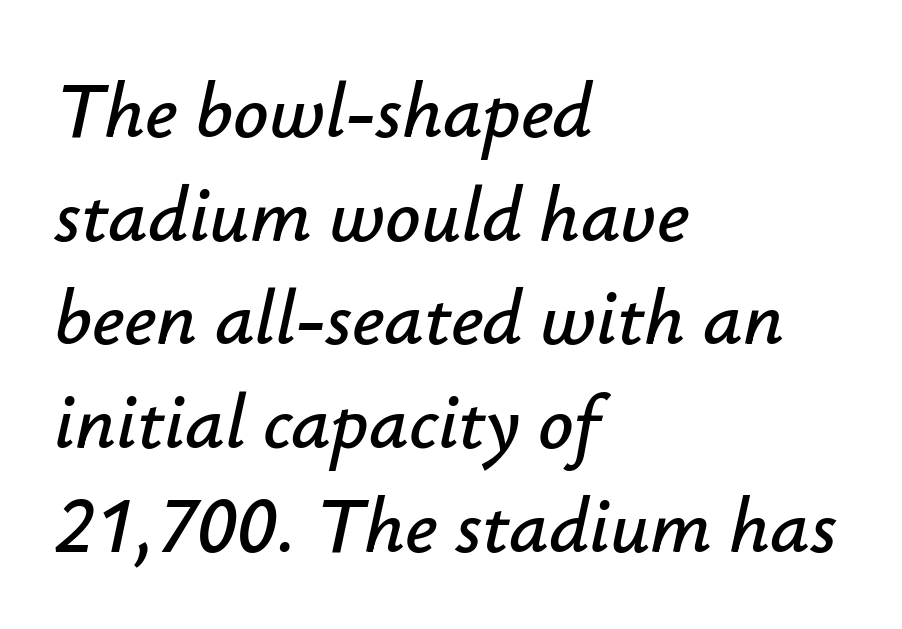
The image shows 78 px text type, italic (leaning right); set left-aligned, normal line spacing (1.33x), normal letter spacing, not underlined; low stroke contrast and a small x-height.
